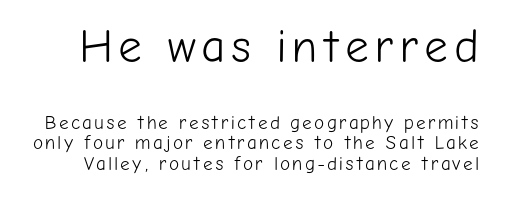
Q: Is the text bold? A: No.
Q: Is the text italic (slanted)? A: No, it is upright.
Q: Is the typeface a serif or a sans-serif typeface? A: Sans-serif.
Q: Is the text underlined? A: No.
Q: Is the spacing between lines tight, normal or loose? A: Tight.
Q: Which block of text is set in a larger size, the first (top) or the second (bottom)? A: The first (top) one.
Q: Width (condensed, normal, or wide)? A: Normal.
Q: Stroke contrast? A: Low.
Q: x-height? A: Medium.
Q: Monospaced? A: No.
